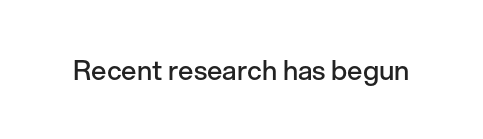
Honestly, the letter spacing is just normal — you wouldn't notice it. Only glyphs here, with clear space below each row. The typography opts for an upright posture over an oblique one. Set as a demibold, roughly 600 on the weight scale.
